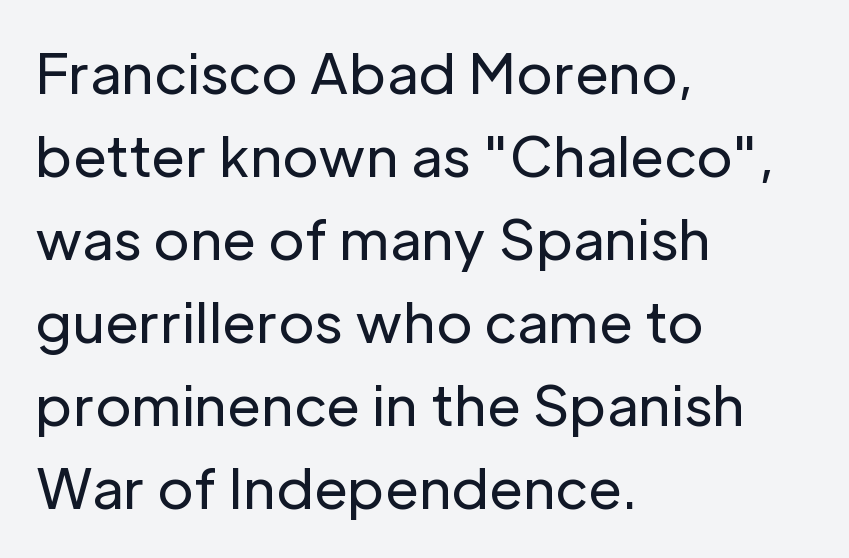
{"serif": "no", "italic": "no", "bold": "no", "weight": "regular", "width": "normal", "stroke_contrast": "low", "x_height": "medium", "monospaced": "no", "underline": "no", "align": "left", "line_spacing": "normal", "line_spacing_ratio": 1.51, "letter_spacing": "normal", "letter_spacing_em": 0.0, "glyph_px": 55}
